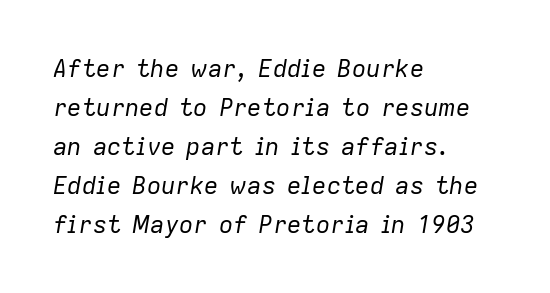
{"italic": "yes", "lean": "right", "slant_degrees": 9, "bold": "no", "underline": "no", "align": "left", "line_spacing": "normal", "line_spacing_ratio": 1.62, "letter_spacing": "normal", "letter_spacing_em": 0.0, "glyph_px": 24}
